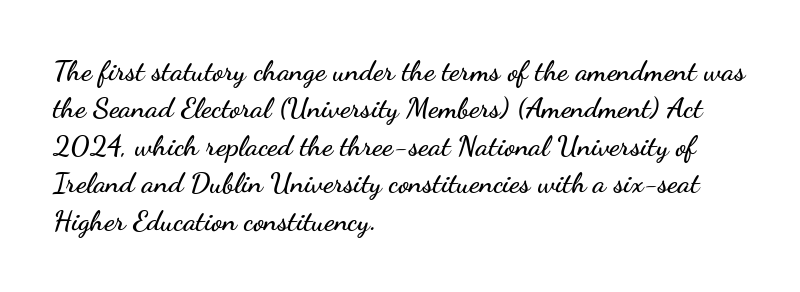
Is this a fixed-width face? No — the glyphs have proportional, varying widths. A clean baseline with only descenders dipping below it. A classic flush-left, rag-right setting is used for this passage. Are there feet on the stems? There aren't — it's a sans.
